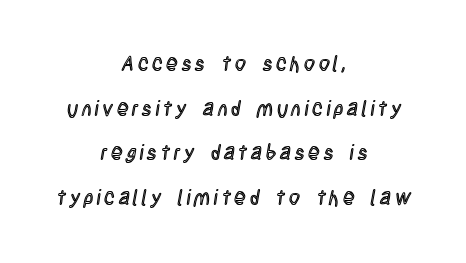
Each new line begins a long way beneath the previous one. Words float on clear page, feet unadorned. Visually the block forms a symmetrical silhouette, jagged on both flanks.
